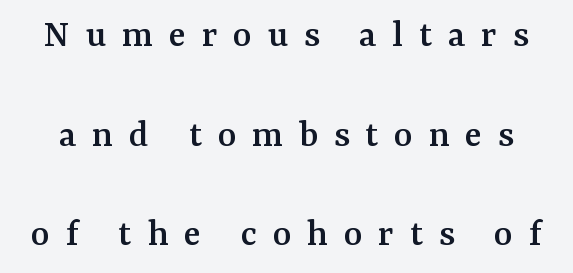
The image shows 40 px serif type, upright; set loose line spacing (2.49x), unusually wide letter spacing (+0.39 em), not underlined; medium stroke contrast and a medium x-height.
